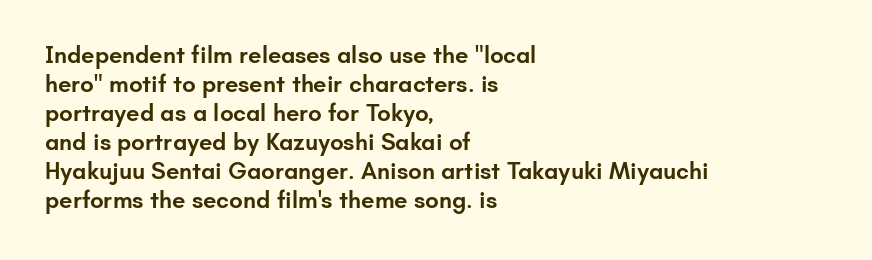
Q: Is the text bold? A: Semi-bold.
Q: Is the text italic (slanted)? A: No, it is upright.
Q: Is the text underlined? A: No.
Q: How is the paragraph aligned? A: Left-aligned.
Q: Is the spacing between letters normal or unusually wide? A: Normal.
